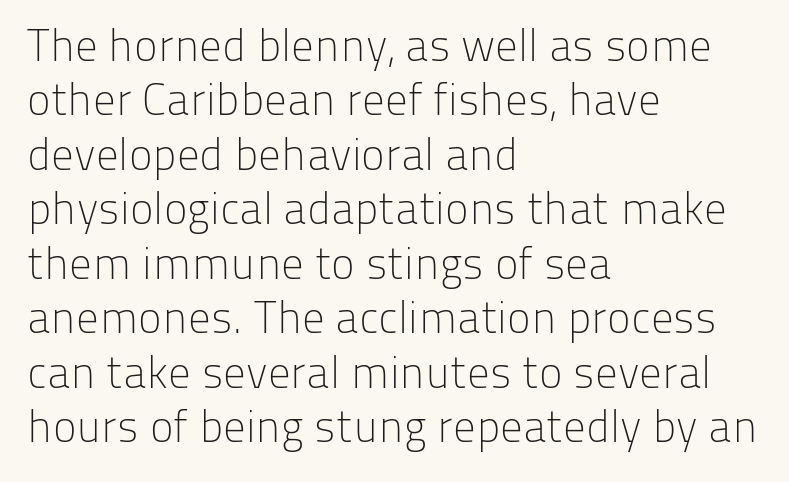
Q: Is the text bold? A: No.
Q: Is the text italic (slanted)? A: No, it is upright.
Q: Is the typeface a serif or a sans-serif typeface? A: Sans-serif.
Q: Is the text underlined? A: No.
Q: How is the paragraph aligned? A: Left-aligned.
Q: Is the spacing between letters normal or unusually wide? A: Normal.
Q: Width (condensed, normal, or wide)? A: Normal.
Q: Stroke contrast? A: Low.
Q: x-height? A: Medium.
Q: Monospaced? A: No.
